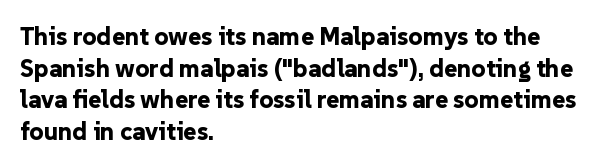
{"italic": "no", "bold": "yes", "underline": "no", "align": "left", "line_spacing": "normal", "line_spacing_ratio": 1.27, "letter_spacing": "normal", "letter_spacing_em": 0.0, "glyph_px": 25}
